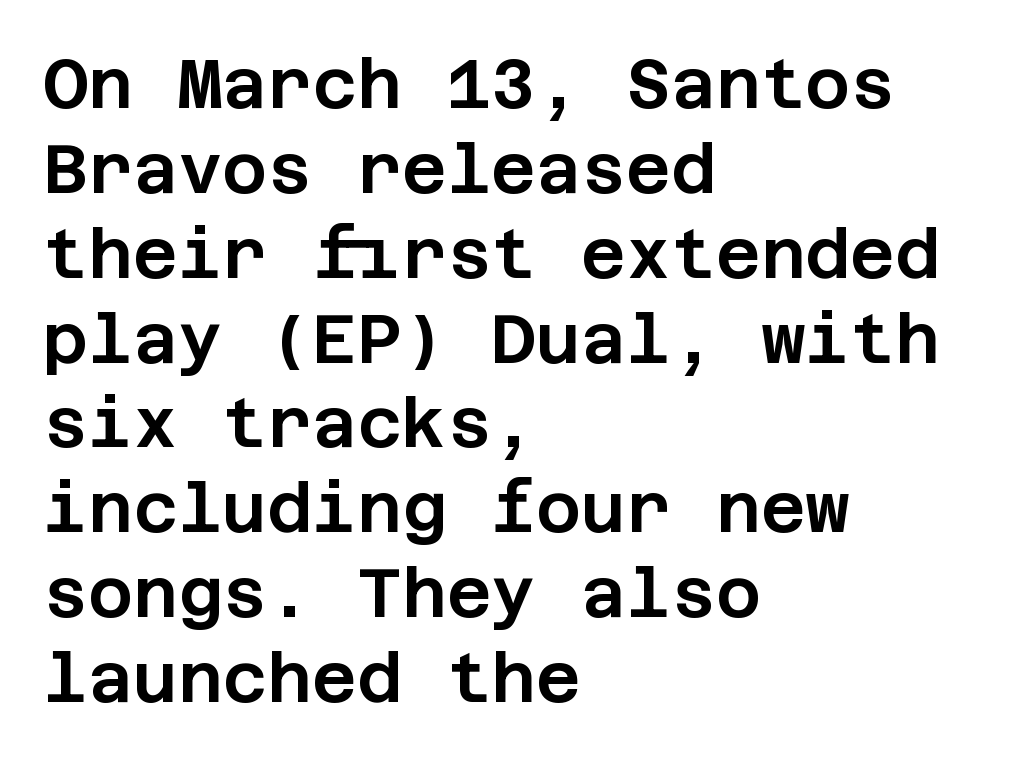
The rendering anchors every line to the left-hand side. Grotesque or geometric, the face here clearly has no serifs. A roman cut, with each character standing at attention. Underlining? Definitely not there. Students, note that the glyphs here touch the page at normal intervals.
